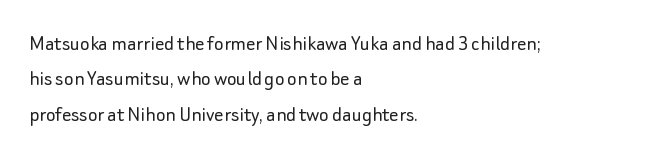
The image shows 23 px text type, upright; set left-aligned, normal line spacing (1.54x), normal letter spacing, not underlined.
